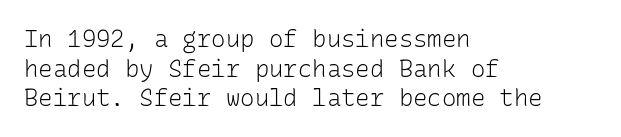
Words appear dense and cohesive because spacing is normal. Stem width sits at or under what a default text font uses. Honestly, there is no underline to notice here at all. The lettering stays uniformly vertical, giving the passage a roman look.
